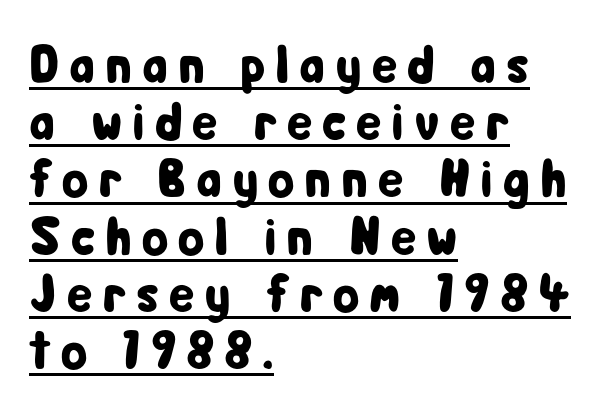
{"serif": "no", "italic": "no", "width": "condensed", "stroke_contrast": "low", "x_height": "medium", "monospaced": "no", "underline": "yes", "align": "left", "line_spacing": "tight", "line_spacing_ratio": 1.06, "glyph_px": 54}
